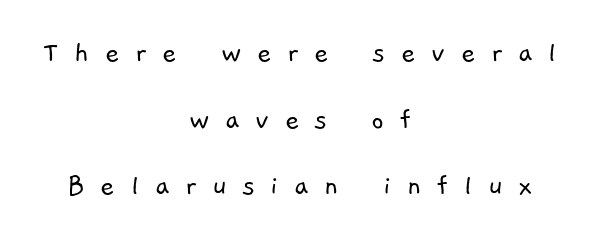
The image shows 31 px light sans-serif type; set centered, loose line spacing (2.15x), unusually wide letter spacing (+0.5 em), not underlined; low stroke contrast and a medium x-height.
